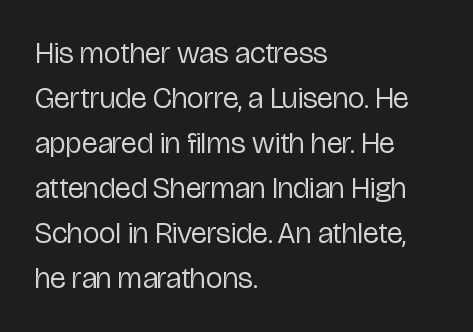
Anything drawn beneath the words? Only blank space. The font is comparable to plain body text, perhaps lighter. All the whitespace from short lines collects on the right. Does the lettering tilt? It doesn't — this is upright. The horizontal fit of the characters is conventional and even.
